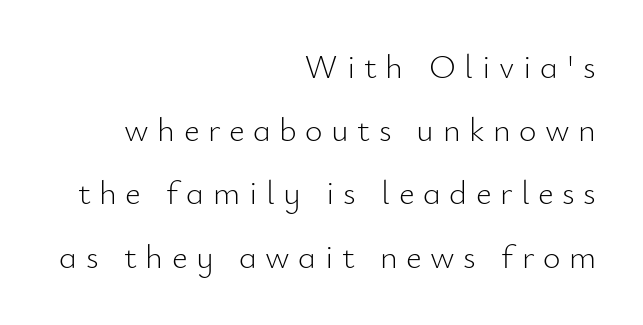
Q: Is the text bold? A: No.
Q: Is the text italic (slanted)? A: No, it is upright.
Q: Is the typeface a serif or a sans-serif typeface? A: Sans-serif.
Q: Is the text underlined? A: No.
Q: How is the paragraph aligned? A: Right-aligned.
Q: Is the spacing between letters normal or unusually wide? A: Unusually wide.
Q: Width (condensed, normal, or wide)? A: Normal.
Q: Stroke contrast? A: Low.
Q: x-height? A: Small.
Q: Monospaced? A: No.
